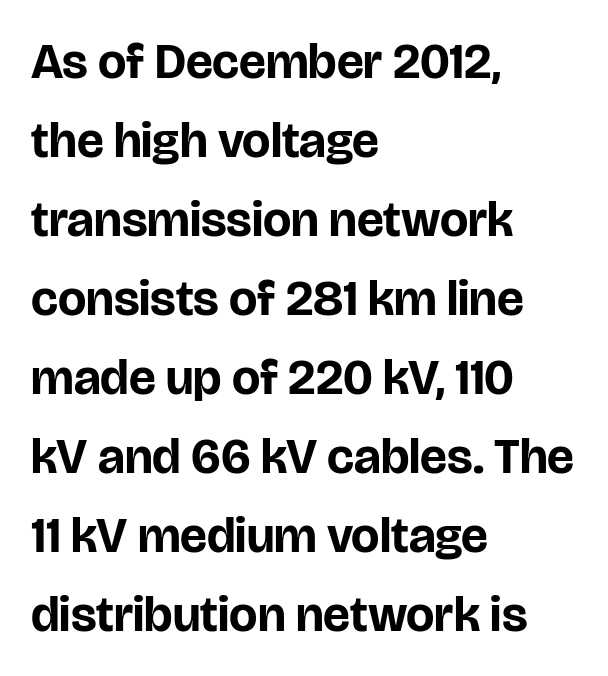
The image shows 50 px bold sans-serif type, upright; set left-aligned, normal line spacing (1.58x), normal letter spacing, not underlined; low stroke contrast and a large x-height.
